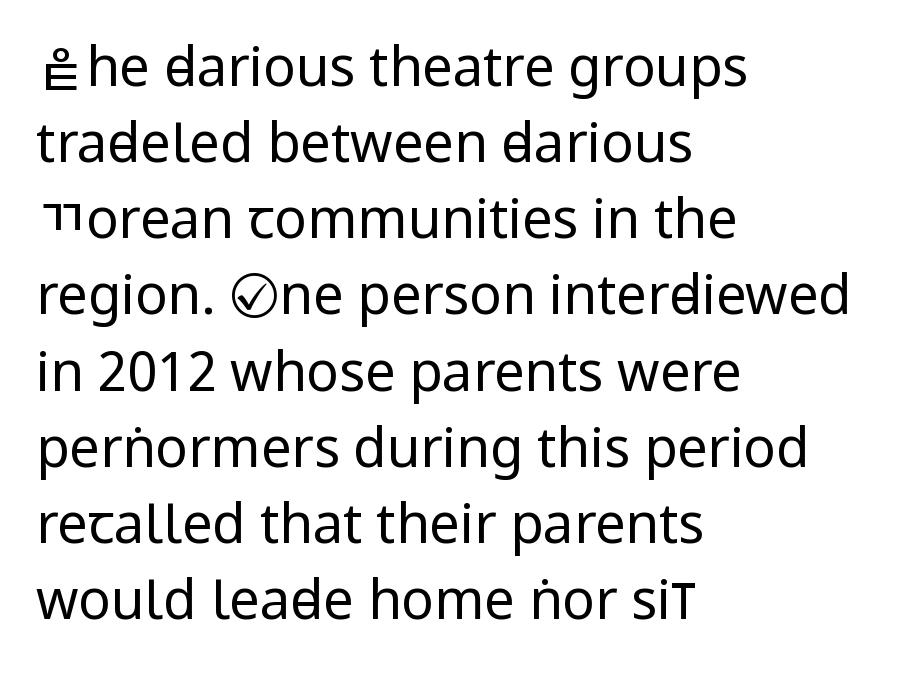
{"serif": "no", "italic": "no", "bold": "no", "weight": "regular", "width": "condensed", "stroke_contrast": "low", "underline": "no", "align": "left", "line_spacing": "normal", "line_spacing_ratio": 1.41, "letter_spacing": "normal", "letter_spacing_em": 0.0, "glyph_px": 54}
